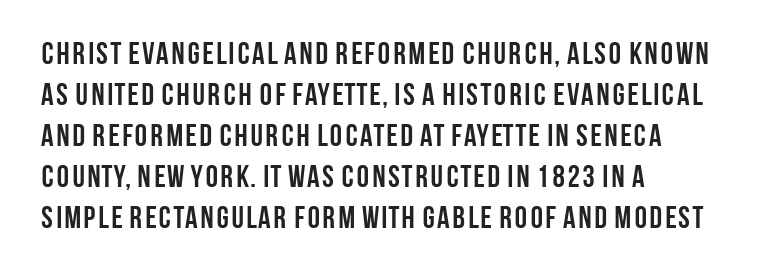
{"serif": "no", "italic": "no", "bold": "yes", "weight": "semibold", "width": "condensed", "stroke_contrast": "low", "x_height": "large", "monospaced": "no", "underline": "no", "align": "left", "line_spacing": "normal", "line_spacing_ratio": 1.32, "letter_spacing": "normal", "letter_spacing_em": 0.0, "glyph_px": 31}
